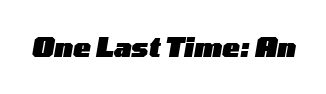
Q: Is the text bold? A: Yes.
Q: Is the text italic (slanted)? A: Yes, it leans right by about 10 degrees.
Q: Is the text underlined? A: No.
Q: Is the spacing between letters normal or unusually wide? A: Normal.
